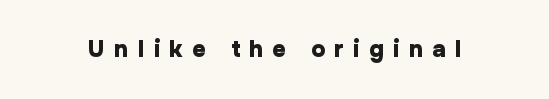
Q: Is the text bold? A: Yes.
Q: Is the text italic (slanted)? A: No, it is upright.
Q: Is the text underlined? A: No.
Q: Is the spacing between letters normal or unusually wide? A: Unusually wide.
